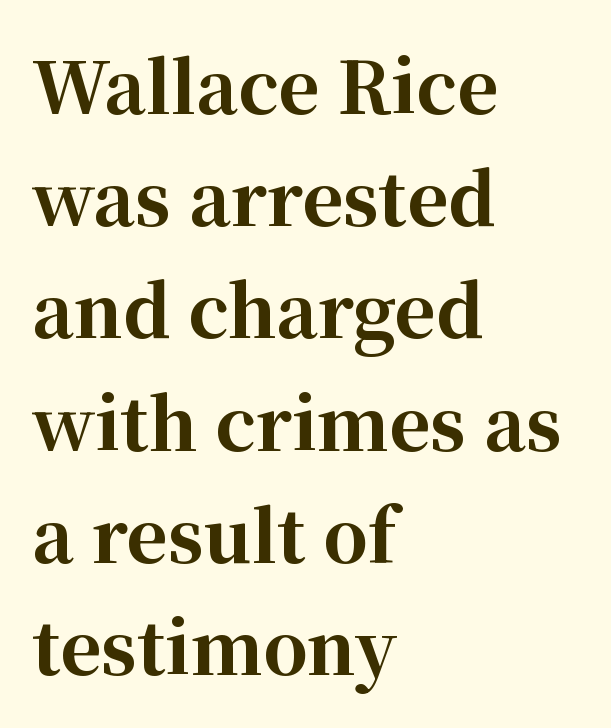
The image shows 71 px bold serif type, upright; set left-aligned, normal line spacing (1.58x), normal letter spacing, not underlined; high stroke contrast and a medium x-height.
